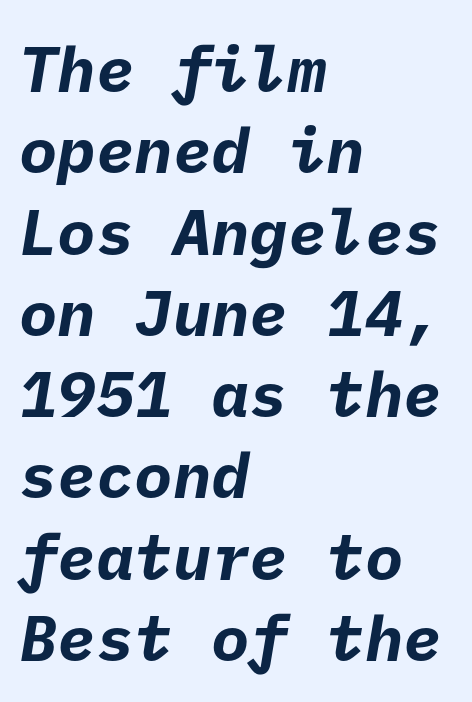
The string is rendered with underlining switched off. The passage shown is typeset with a sans-serif family. The face used here has the dense, thick strokes of a bold. Tracking here is standard; glyphs follow each other at the usual distance. The passage shown stacks its lines at a standard gap.
